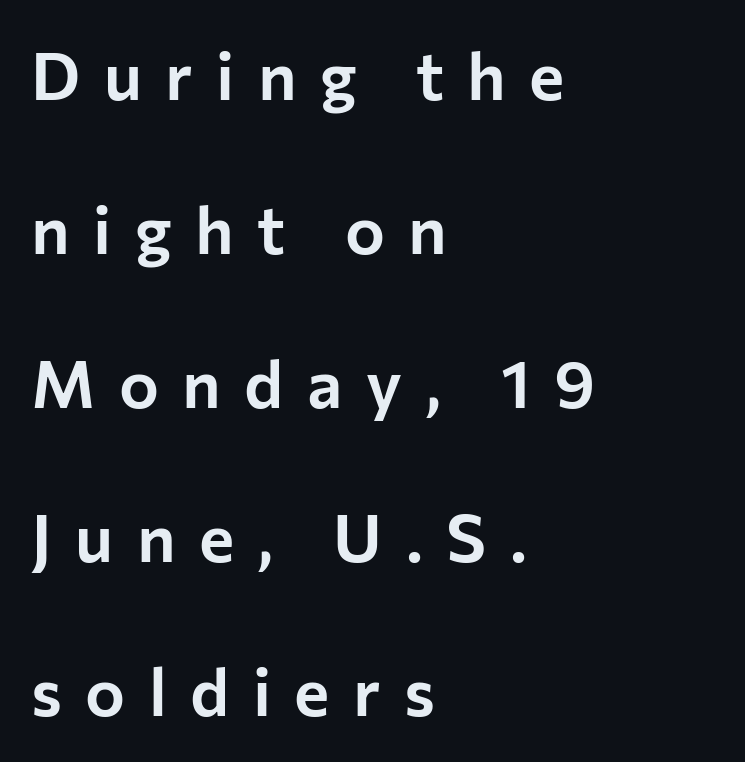
The image shows 67 px sans-serif type, upright; set left-aligned, loose line spacing (2.3x), unusually wide letter spacing (+0.35 em), not underlined; low stroke contrast and a medium x-height.
